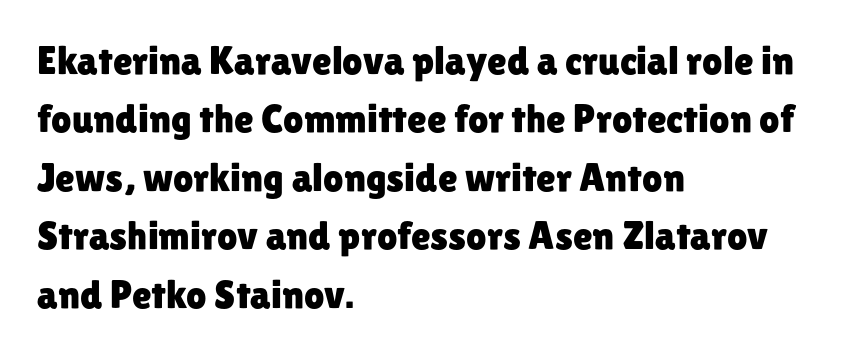
{"serif": "no", "italic": "no", "width": "normal", "stroke_contrast": "low", "x_height": "medium", "monospaced": "no", "underline": "no", "align": "left", "line_spacing": "normal", "line_spacing_ratio": 1.46, "letter_spacing": "normal", "letter_spacing_em": 0.0, "glyph_px": 40}
